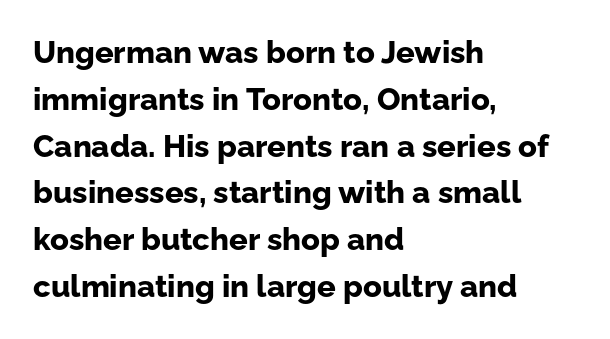
The characters look thick and weighty, a clear bold. Quick note: underline off. The text block is weighted toward the left margin, trailing off unevenly rightward. You can tell it's not italic because the verticals are truly vertical.
